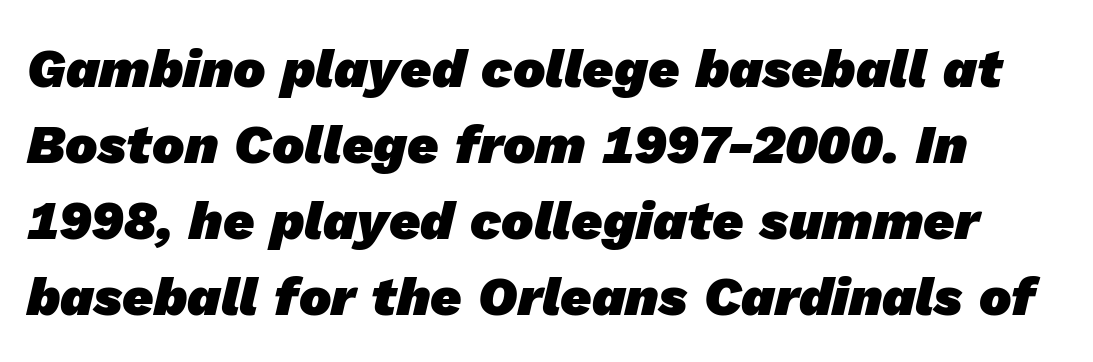
How are the letters spaced? Ordinarily, with no added tracking. Letterform terminals end flat and unadorned throughout the passage. Its strokes are broad and dark, the hallmark of bold type. What's the leading like? Ordinary, nothing unusual.
